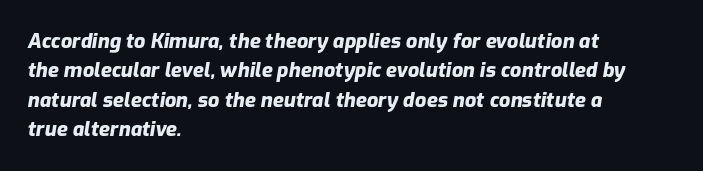
Thick stems and heavy bowls — unmistakably bold. What's the leading like? Ordinary, nothing unusual. Horizontal alignment here is leftward, the default for most running prose. Letters rest on an invisible, unmarked baseline. The rendering applies a slant to the glyphs. The letters sit at their default tracking, neither squeezed nor spread.
